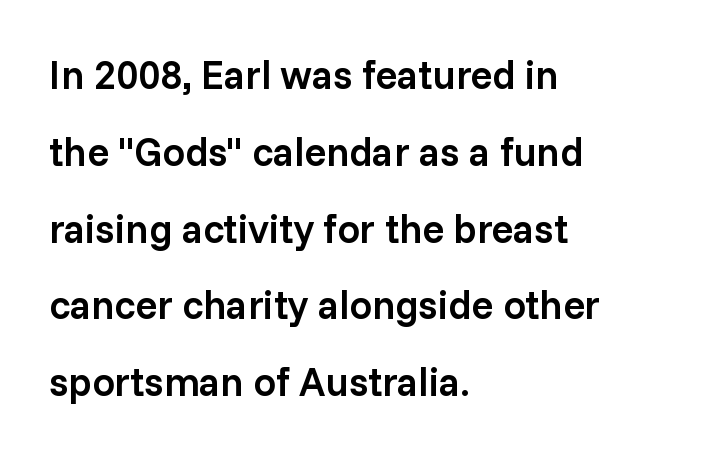
Glance below the letters and you will spot only blank space. The font is running at a semibold setting, under full bold. You can tell from the bare stems that sans-serif type was used. The passage shown has conventional tracking throughout.
